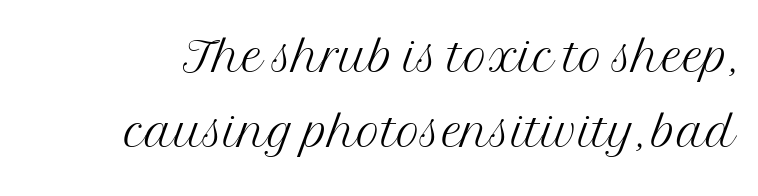
Q: Is the text bold? A: No.
Q: Is the text italic (slanted)? A: Yes.
Q: Is the typeface a serif or a sans-serif typeface? A: Serif.
Q: Is the text underlined? A: No.
Q: Is the spacing between letters normal or unusually wide? A: Normal.
Q: Is the spacing between lines tight, normal or loose? A: Tight.
Q: Width (condensed, normal, or wide)? A: Normal.
Q: Stroke contrast? A: Medium.
Q: x-height? A: Medium.
Q: Monospaced? A: No.
